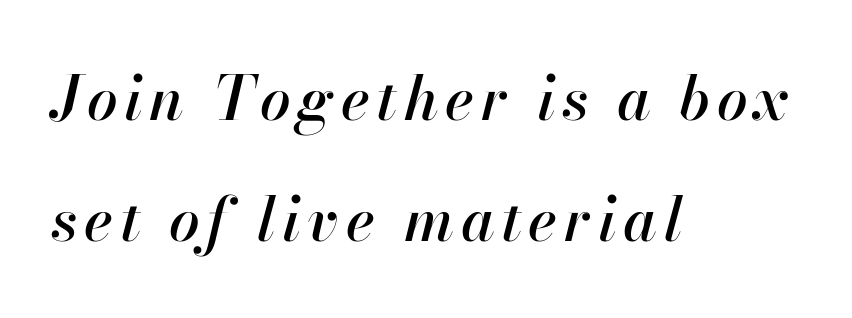
The image shows 61 px text type, italic (leaning right); set left-aligned, loose line spacing (1.99x), not underlined; high stroke contrast and a small x-height.
